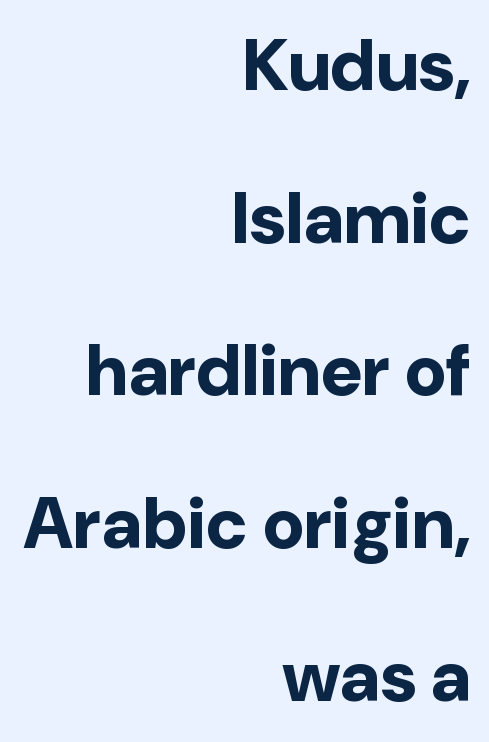
Q: Is the text bold? A: Yes.
Q: Is the text italic (slanted)? A: No, it is upright.
Q: Is the typeface a serif or a sans-serif typeface? A: Sans-serif.
Q: Is the text underlined? A: No.
Q: How is the paragraph aligned? A: Right-aligned.
Q: Is the spacing between letters normal or unusually wide? A: Normal.
Q: Is the spacing between lines tight, normal or loose? A: Loose.
Q: Width (condensed, normal, or wide)? A: Normal.
Q: Stroke contrast? A: Low.
Q: x-height? A: Medium.
Q: Monospaced? A: No.
